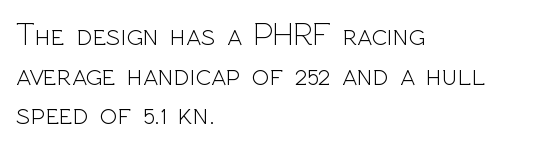
The image shows 32 px light sans-serif type, upright; set left-aligned, line spacing 1.24x, normal letter spacing, not underlined; a medium x-height.
